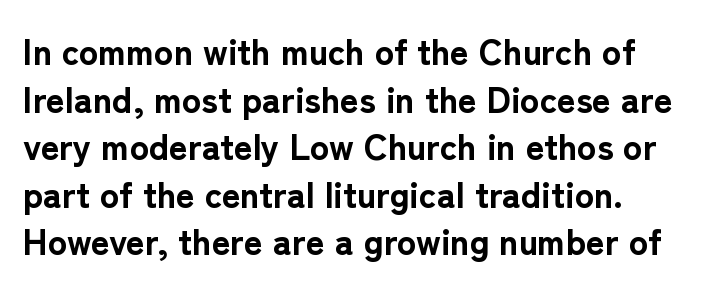
Q: Is the text bold? A: Yes.
Q: Is the text italic (slanted)? A: No, it is upright.
Q: Is the typeface a serif or a sans-serif typeface? A: Sans-serif.
Q: Is the text underlined? A: No.
Q: How is the paragraph aligned? A: Left-aligned.
Q: Is the spacing between letters normal or unusually wide? A: Normal.
Q: Is the spacing between lines tight, normal or loose? A: Normal.
Q: Width (condensed, normal, or wide)? A: Normal.
Q: Stroke contrast? A: Low.
Q: x-height? A: Medium.
Q: Monospaced? A: No.
